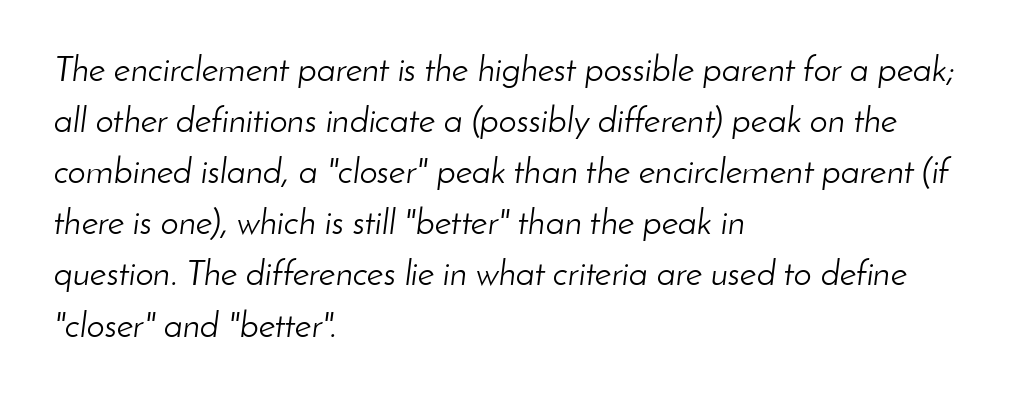
The image shows 36 px light type, italic (leaning right); set left-aligned, normal line spacing (1.42x), normal letter spacing, not underlined; low stroke contrast and a small x-height.
